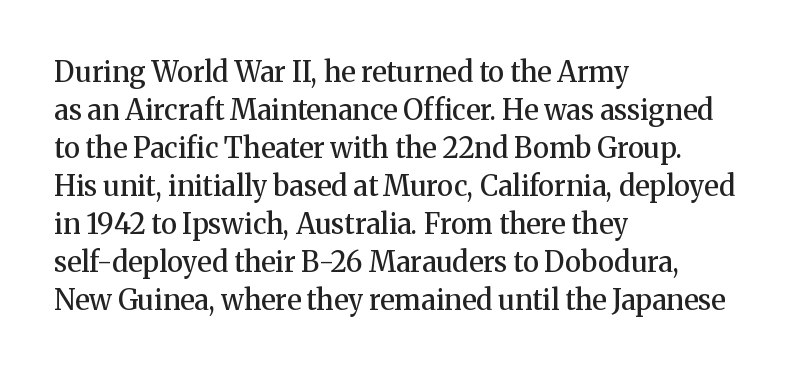
The image shows 28 px semibold serif type, upright; set left-aligned, normal line spacing (1.36x), normal letter spacing, not underlined; medium stroke contrast and a medium x-height.
